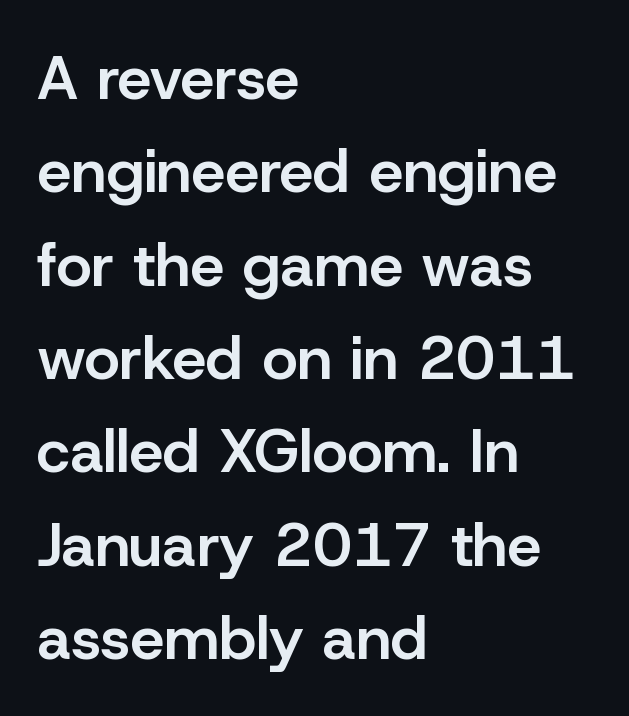
The image shows 61 px semibold sans-serif type, upright; set left-aligned, normal line spacing (1.53x), normal letter spacing, not underlined; low stroke contrast and a medium x-height.
